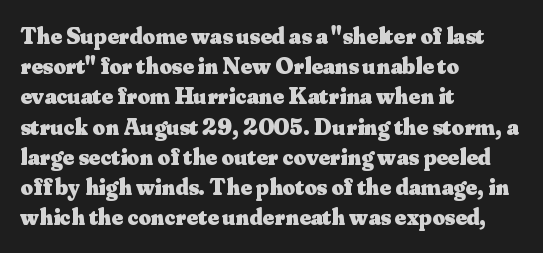
The ragged edge is on the right, which tells us the setting is flush left. The space beneath each line is pristine and unruled. This rendering leaves character spacing at its baseline value. The passage shown stacks its lines at a standard gap. Italic? Not at all — the glyphs are vertical. Emphasis by weight is at full strength: bold.
